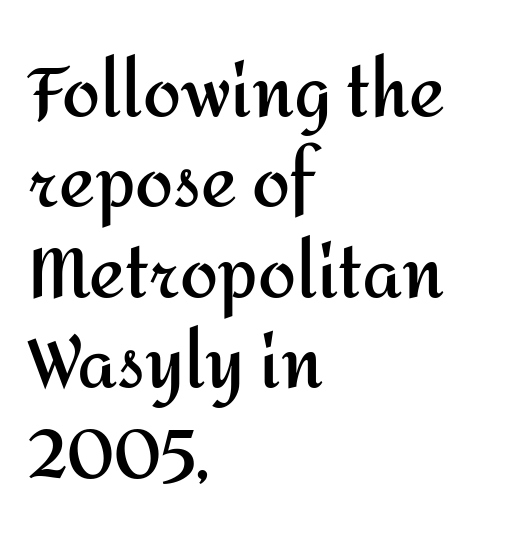
The image shows 68 px semibold sans-serif type, upright; set left-aligned, normal line spacing (1.33x), normal letter spacing, not underlined; medium stroke contrast and a medium x-height.
